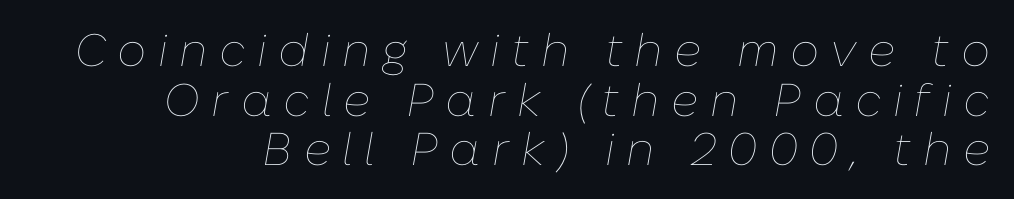
A quiet, ordinary-to-light weight characterises the typeface. The letters advance in unequal steps, a hallmark of proportional type. These lines huddle together more closely than default settings would place them. Letters rest on an invisible, unmarked baseline.
